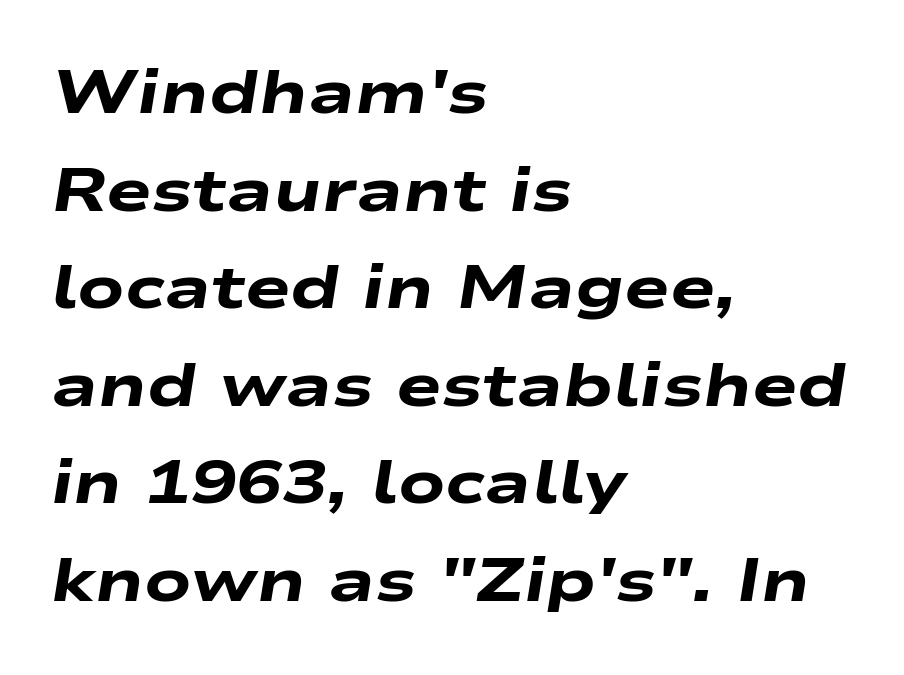
The image shows 61 px heavy, wide type, italic (leaning right); set left-aligned, normal line spacing (1.6x), normal letter spacing, not underlined; low stroke contrast and a medium x-height.
